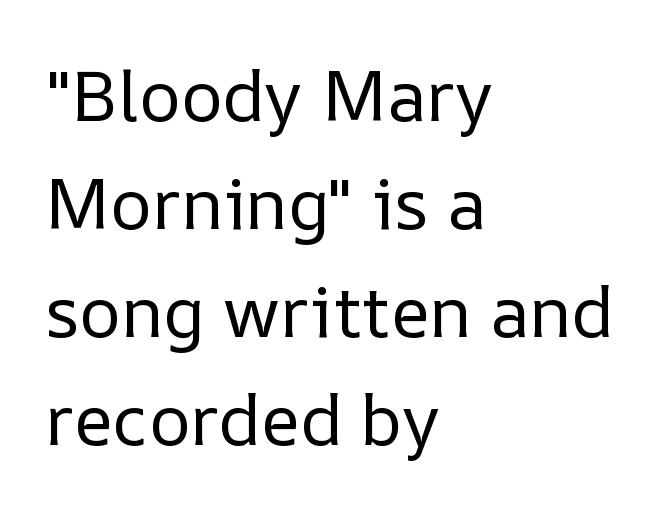
The image shows 71 px regular-weight type, upright; set left-aligned, normal line spacing (1.52x), normal letter spacing, not underlined; low stroke contrast and a medium x-height.
